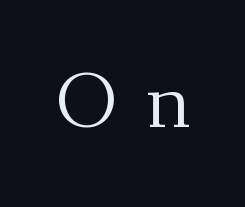
{"serif": "yes", "italic": "no", "bold": "no", "weight": "regular", "width": "normal", "stroke_contrast": "medium", "x_height": "small", "monospaced": "no", "underline": "no", "letter_spacing": "wide", "letter_spacing_em": 0.36, "glyph_px": 78}
